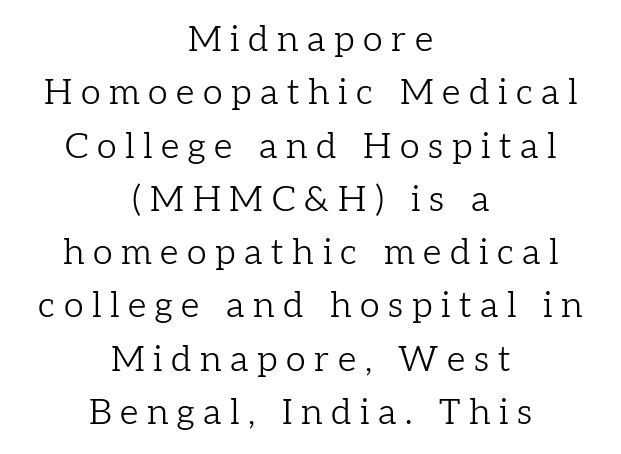
{"serif": "yes", "italic": "no", "bold": "no", "weight": "light", "width": "normal", "stroke_contrast": "low", "x_height": "medium", "monospaced": "no", "underline": "no", "align": "center", "line_spacing": "normal", "line_spacing_ratio": 1.48, "letter_spacing": "wide", "letter_spacing_em": 0.24, "glyph_px": 36}
